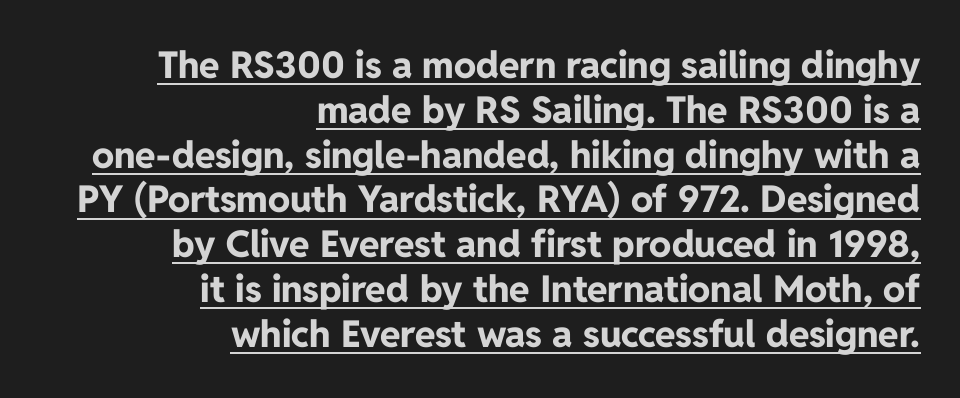
The image shows 37 px bold sans-serif type, upright; set right-aligned, line spacing 1.21x, normal letter spacing, underlined; low stroke contrast and a medium x-height.
